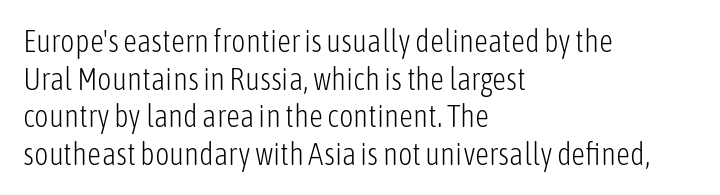
Q: Is the text bold? A: No.
Q: Is the text italic (slanted)? A: No, it is upright.
Q: Is the typeface a serif or a sans-serif typeface? A: Sans-serif.
Q: Is the text underlined? A: No.
Q: How is the paragraph aligned? A: Left-aligned.
Q: Is the spacing between letters normal or unusually wide? A: Normal.
Q: Width (condensed, normal, or wide)? A: Condensed.
Q: Stroke contrast? A: Low.
Q: x-height? A: Medium.
Q: Monospaced? A: No.
